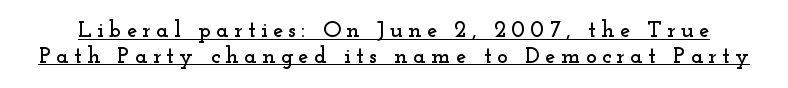
The typography opts for an upright posture over an oblique one. The passage shown has open, widely tracked lettering throughout. If you measured baseline to baseline, you'd find a short distance. The rendered words wear a rule along their underside.
